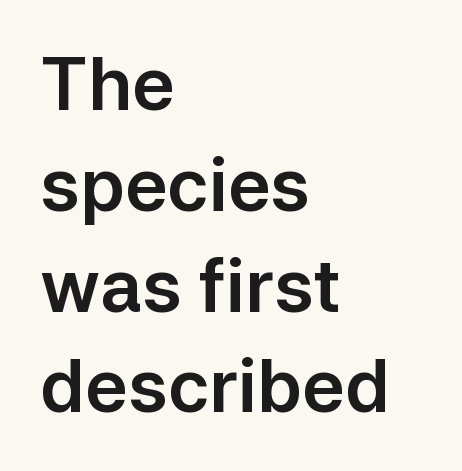
The image shows 72 px sans-serif type, upright; set left-aligned, normal line spacing (1.4x), normal letter spacing, not underlined; low stroke contrast and a medium x-height.
